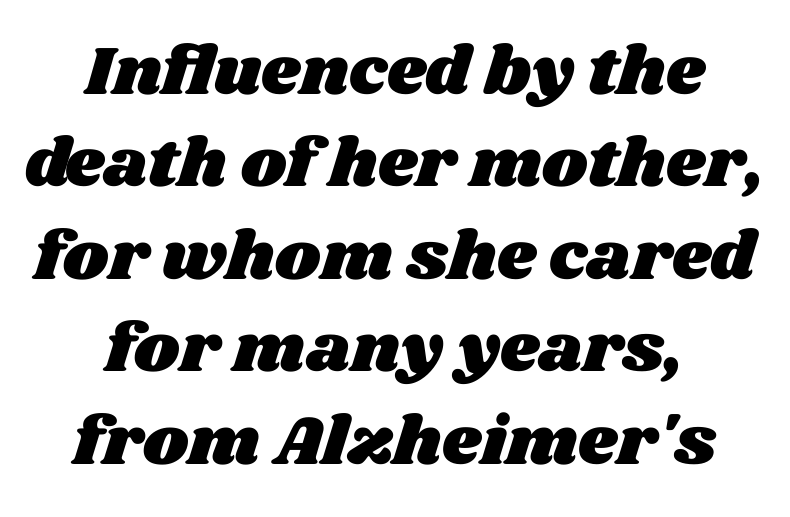
{"width": "wide", "stroke_contrast": "medium", "x_height": "large", "monospaced": "no", "underline": "no", "align": "center", "line_spacing": "normal", "line_spacing_ratio": 1.34, "letter_spacing": "normal", "letter_spacing_em": 0.0, "glyph_px": 69}
